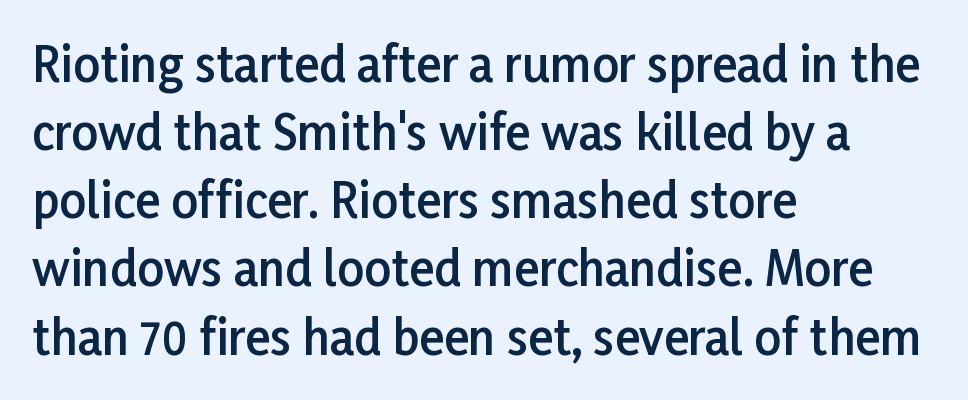
{"serif": "no", "italic": "no", "bold": "semi", "weight": "semibold", "width": "normal", "stroke_contrast": "low", "x_height": "medium", "monospaced": "no", "underline": "no", "align": "left", "line_spacing": "normal", "line_spacing_ratio": 1.45, "letter_spacing": "normal", "letter_spacing_em": 0.0, "glyph_px": 47}
